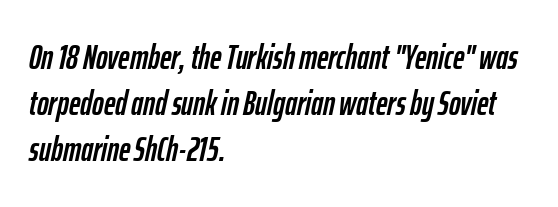
{"italic": "yes", "lean": "right", "slant_degrees": 12, "width": "condensed", "stroke_contrast": "low", "x_height": "medium", "monospaced": "no", "underline": "no", "align": "left", "line_spacing": "normal", "line_spacing_ratio": 1.32, "letter_spacing": "normal", "letter_spacing_em": 0.0, "glyph_px": 35}
